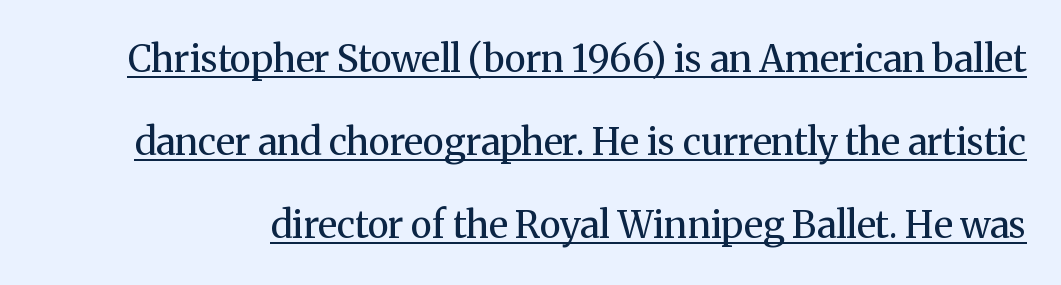
The image shows 37 px regular-weight serif type, upright; set loose line spacing (2.25x), normal letter spacing, underlined; medium stroke contrast and a medium x-height.
